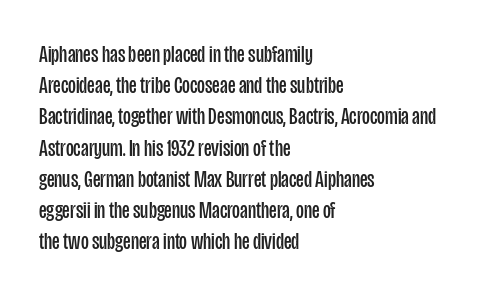
Q: Is the text bold? A: No.
Q: Is the text italic (slanted)? A: No, it is upright.
Q: Is the text underlined? A: No.
Q: How is the paragraph aligned? A: Left-aligned.
Q: Is the spacing between letters normal or unusually wide? A: Normal.
Q: Is the spacing between lines tight, normal or loose? A: Normal.
